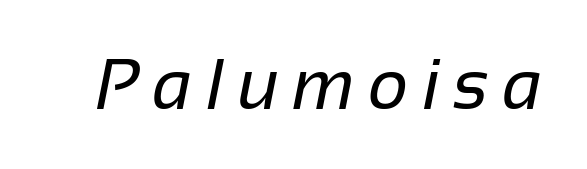
Q: Is the text bold? A: No.
Q: Is the typeface a serif or a sans-serif typeface? A: Sans-serif.
Q: Is the text underlined? A: No.
Q: Width (condensed, normal, or wide)? A: Normal.
Q: Stroke contrast? A: Low.
Q: x-height? A: Medium.
Q: Monospaced? A: No.
